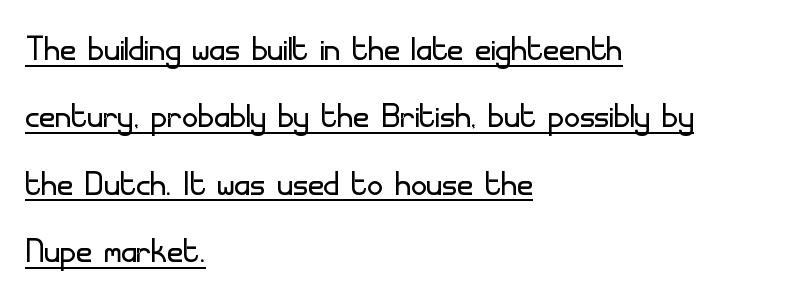
{"serif": "no", "italic": "no", "bold": "no", "weight": "light", "width": "normal", "stroke_contrast": "low", "x_height": "small", "monospaced": "no", "underline": "yes", "align": "left", "line_spacing": "normal", "line_spacing_ratio": 1.53, "letter_spacing": "normal", "letter_spacing_em": 0.0, "glyph_px": 44}
